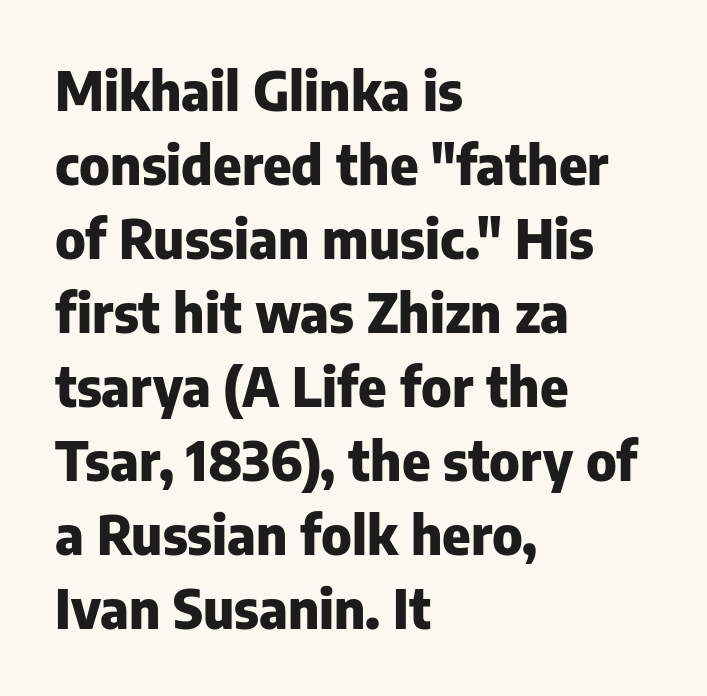
Q: Is the text bold? A: Yes.
Q: Is the text italic (slanted)? A: No, it is upright.
Q: Is the typeface a serif or a sans-serif typeface? A: Sans-serif.
Q: Is the text underlined? A: No.
Q: How is the paragraph aligned? A: Left-aligned.
Q: Is the spacing between letters normal or unusually wide? A: Normal.
Q: Is the spacing between lines tight, normal or loose? A: Normal.
Q: Width (condensed, normal, or wide)? A: Normal.
Q: Stroke contrast? A: Low.
Q: x-height? A: Medium.
Q: Monospaced? A: No.
